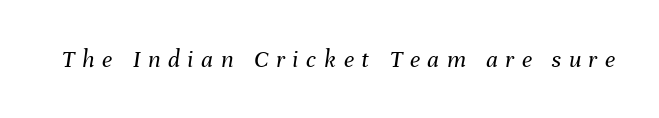
The baseline area is clear. Stems here are at most as thick as an everyday book face. Italic? Definitely — the glyphs are oblique. Compared with typical body copy, the letter spacing here is much looser.
